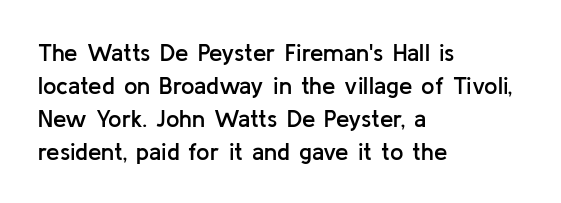
Leading: standard. The passage shown is semibold, sitting just below true bold. Descenders are the only things crossing below the line. Inter-character spacing is left at the font's built-in metrics. Notice how the stems are strictly vertical — no italics here.
